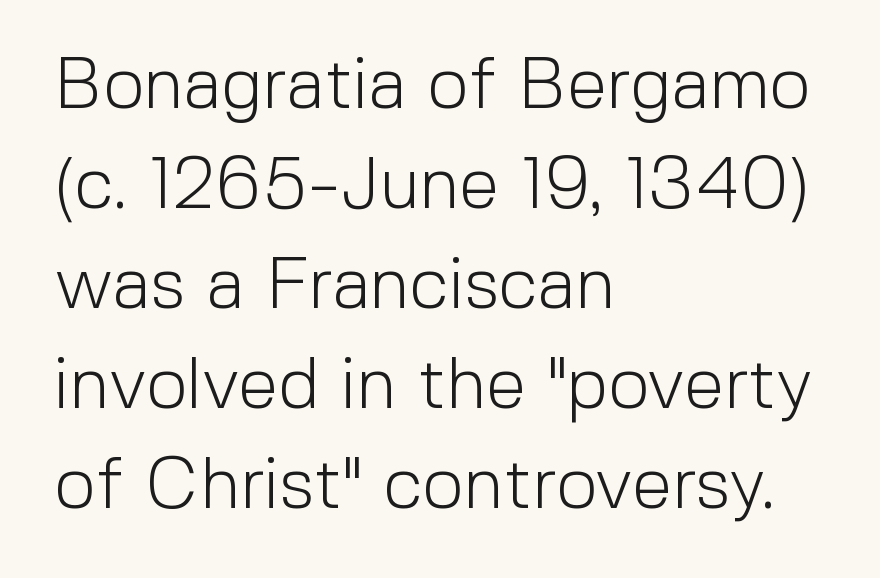
The image shows 72 px light sans-serif type, upright; set left-aligned, normal line spacing (1.39x), normal letter spacing, not underlined; a medium x-height.
